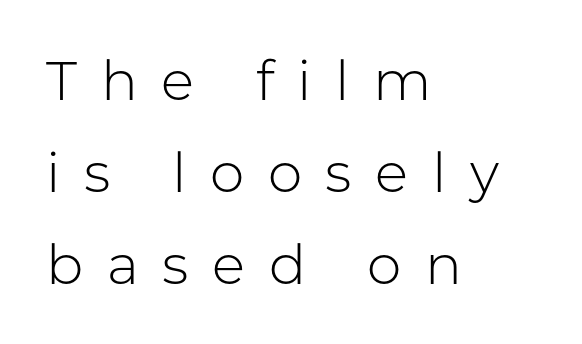
The image shows 55 px light sans-serif type, upright; set left-aligned, normal line spacing (1.67x), unusually wide letter spacing (+0.43 em), not underlined; low stroke contrast and a medium x-height.
